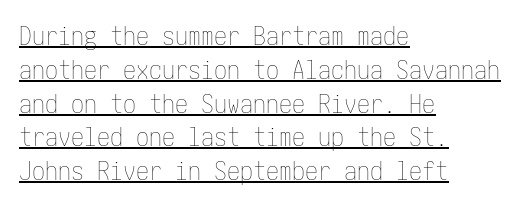
The image shows 26 px text type, upright; set left-aligned, normal line spacing (1.3x), normal letter spacing, underlined.
